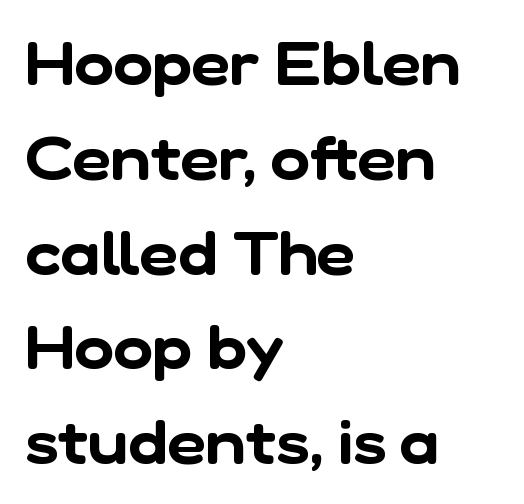
The image shows 60 px sans-serif type; set left-aligned, normal line spacing (1.58x), normal letter spacing, not underlined; low stroke contrast and a medium x-height.
